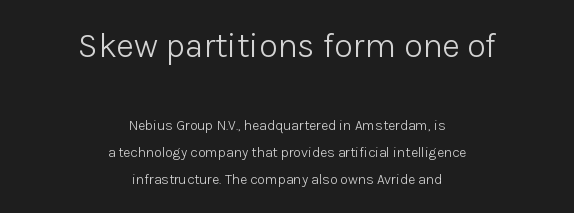
Is this a fixed-width face? No — the glyphs have proportional, varying widths. Compared with typical body copy, the letter spacing here is the same. No italicization has been applied; the sample stays upright. The space between consecutive lines is lavish. The text block is weighted toward neither margin, spreading evenly from the middle.
